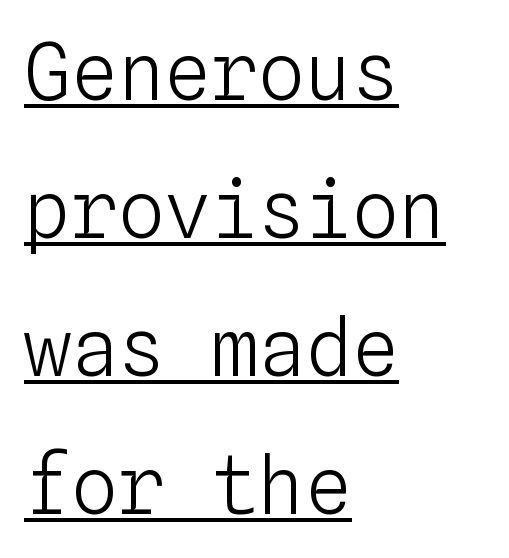
Q: Is the text bold? A: No.
Q: Is the text italic (slanted)? A: No, it is upright.
Q: Is the text underlined? A: Yes.
Q: How is the paragraph aligned? A: Left-aligned.
Q: Is the spacing between letters normal or unusually wide? A: Normal.
Q: Width (condensed, normal, or wide)? A: Normal.
Q: Stroke contrast? A: Low.
Q: x-height? A: Medium.
Q: Monospaced? A: Yes.
